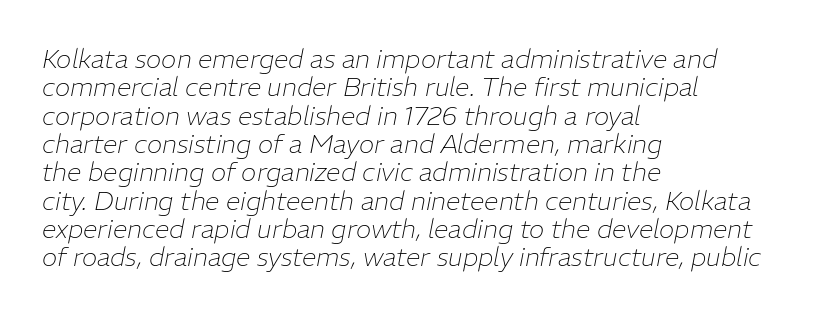
{"italic": "yes", "lean": "right", "slant_degrees": 11, "bold": "no", "underline": "no", "align": "left", "line_spacing": "tight", "line_spacing_ratio": 1.09, "letter_spacing": "normal", "letter_spacing_em": 0.0, "glyph_px": 26}
